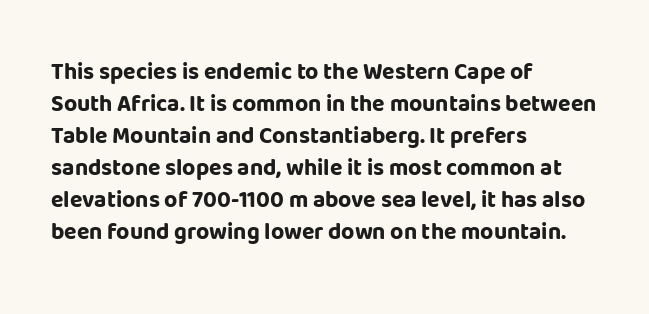
Q: Is the text bold? A: Yes.
Q: Is the text italic (slanted)? A: No, it is upright.
Q: Is the text underlined? A: No.
Q: How is the paragraph aligned? A: Left-aligned.
Q: Is the spacing between letters normal or unusually wide? A: Normal.
Q: Is the spacing between lines tight, normal or loose? A: Normal.
